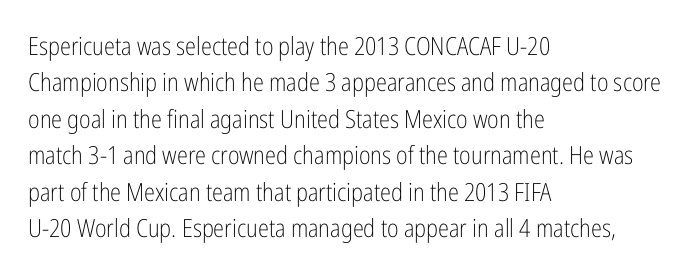
In terms of posture, this sample is upright. The passage shown has conventional tracking throughout. The zone under the glyphs is completely vacant. The lines are quadded left. These glyphs show unthickened strokes, regular width or finer. Rows of type keep a routine distance in the vertical direction.
